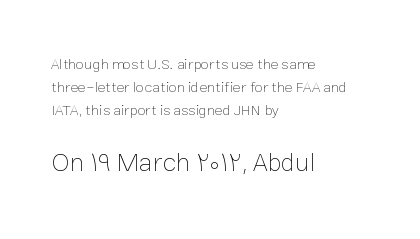
Which chunk is bigger? The second one — the bottom block dwarfs the top. Letters rest on an invisible, unmarked baseline. This is the regular roman posture of the typeface. The setting favours the left margin, as ordinary paragraphs usually do.
